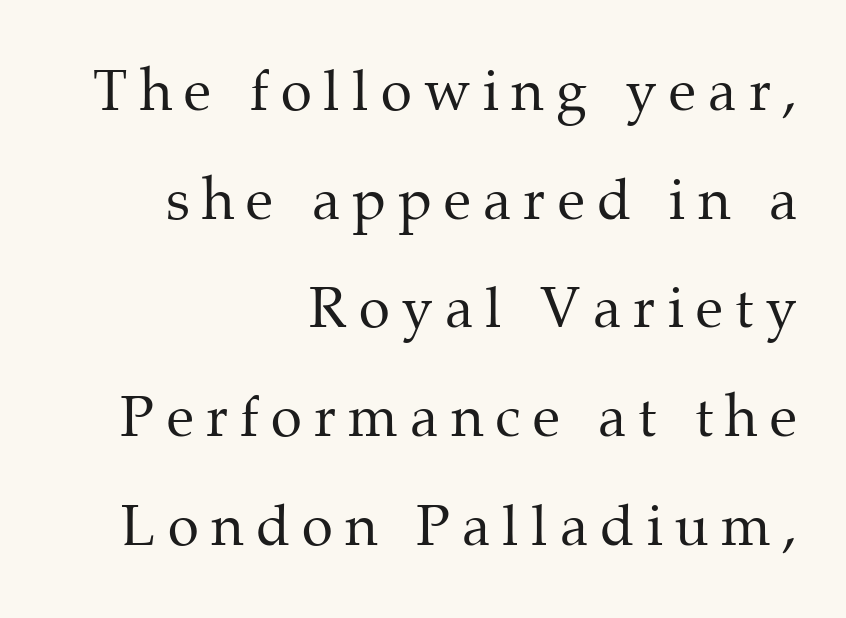
Q: Is the text bold? A: No.
Q: Is the text italic (slanted)? A: No, it is upright.
Q: Is the typeface a serif or a sans-serif typeface? A: Serif.
Q: Is the text underlined? A: No.
Q: How is the paragraph aligned? A: Right-aligned.
Q: Is the spacing between letters normal or unusually wide? A: Unusually wide.
Q: Is the spacing between lines tight, normal or loose? A: Loose.
Q: Width (condensed, normal, or wide)? A: Normal.
Q: Stroke contrast? A: Medium.
Q: x-height? A: Medium.
Q: Monospaced? A: No.
